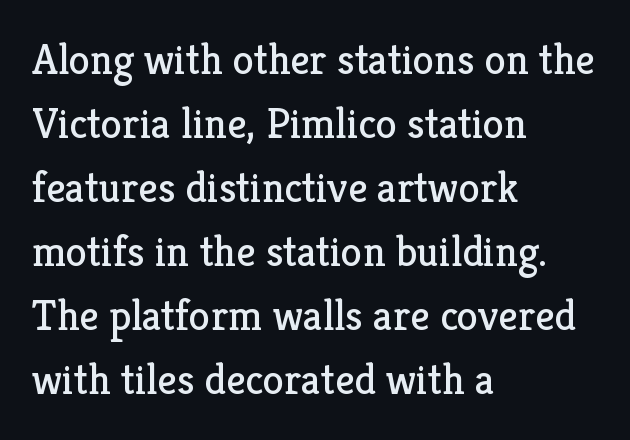
The axis of the letterforms is exactly vertical. Vertical spacing — default. A light-to-regular cut is what we see here. The passage shown is not underscored anywhere. The passage shown is typed in a proportional face where columns would drift. The paragraph has a hard left edge and a soft right edge.
